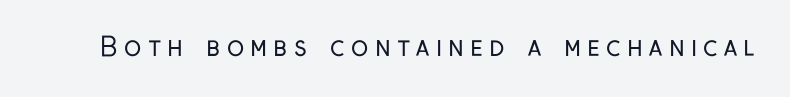
{"italic": "no", "bold": "no", "underline": "no", "letter_spacing": "wide", "letter_spacing_em": 0.24, "glyph_px": 26}
